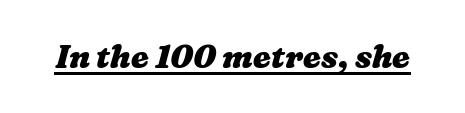
The image shows 32 px heavy, wide type; set normal letter spacing, underlined; medium stroke contrast and a medium x-height.
